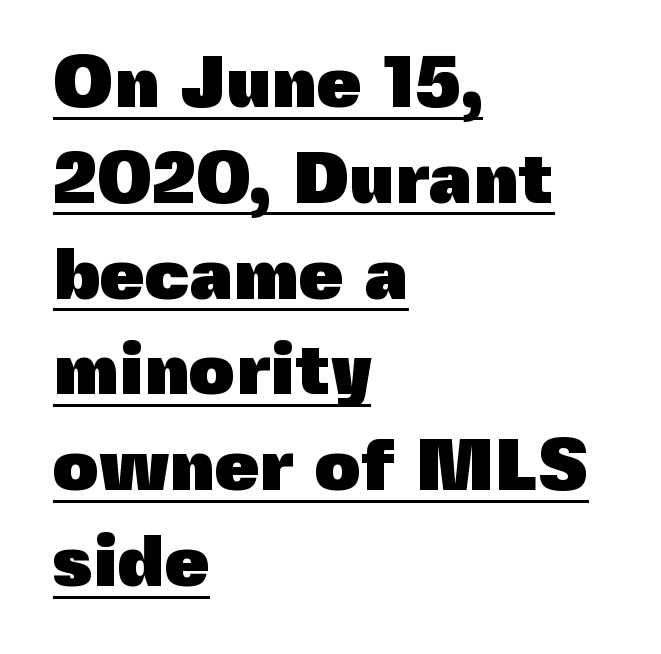
{"serif": "no", "italic": "no", "bold": "yes", "weight": "heavy", "width": "normal", "x_height": "medium", "monospaced": "no", "underline": "yes", "align": "left", "line_spacing": "normal", "line_spacing_ratio": 1.33, "letter_spacing": "normal", "letter_spacing_em": 0.0, "glyph_px": 72}
